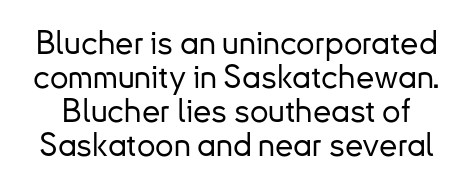
Q: Is the text italic (slanted)? A: No, it is upright.
Q: Is the typeface a serif or a sans-serif typeface? A: Sans-serif.
Q: Is the text underlined? A: No.
Q: Is the spacing between letters normal or unusually wide? A: Normal.
Q: Is the spacing between lines tight, normal or loose? A: Tight.
Q: Width (condensed, normal, or wide)? A: Normal.
Q: Stroke contrast? A: Low.
Q: x-height? A: Small.
Q: Monospaced? A: No.
